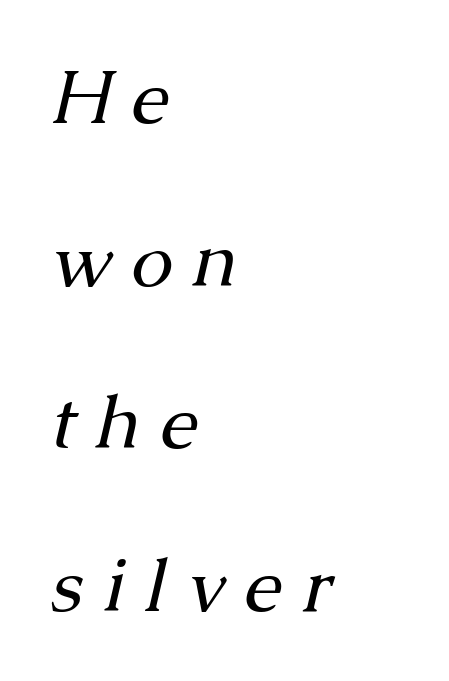
The image shows 76 px regular-weight serif type, italic (leaning right); set left-aligned, loose line spacing (2.14x), unusually wide letter spacing (+0.26 em), not underlined; medium stroke contrast and a medium x-height.
